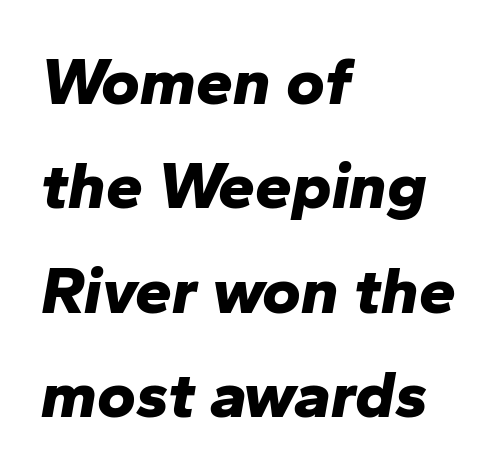
Q: Is the text bold? A: Yes.
Q: Is the text italic (slanted)? A: Yes, it leans right by about 10 degrees.
Q: Is the text underlined? A: No.
Q: How is the paragraph aligned? A: Left-aligned.
Q: Is the spacing between letters normal or unusually wide? A: Normal.
Q: Is the spacing between lines tight, normal or loose? A: Normal.
Q: Width (condensed, normal, or wide)? A: Normal.
Q: Stroke contrast? A: Low.
Q: x-height? A: Medium.
Q: Monospaced? A: No.
